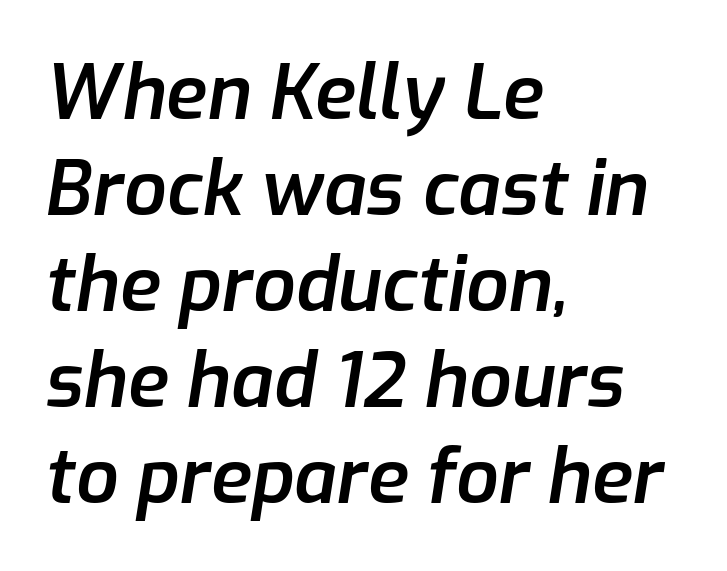
{"italic": "yes", "lean": "right", "slant_degrees": 9, "bold": "semi", "weight": "semibold", "width": "normal", "stroke_contrast": "low", "x_height": "medium", "monospaced": "no", "underline": "no", "align": "left", "line_spacing": "normal", "line_spacing_ratio": 1.28, "letter_spacing": "normal", "letter_spacing_em": 0.0, "glyph_px": 75}
